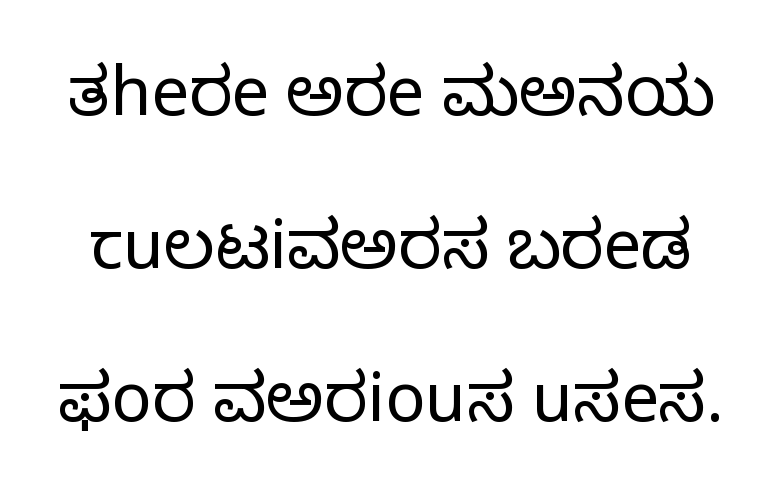
The image shows 67 px light sans-serif type, upright; set loose line spacing (2.28x), normal letter spacing, not underlined; low stroke contrast and a medium x-height.
